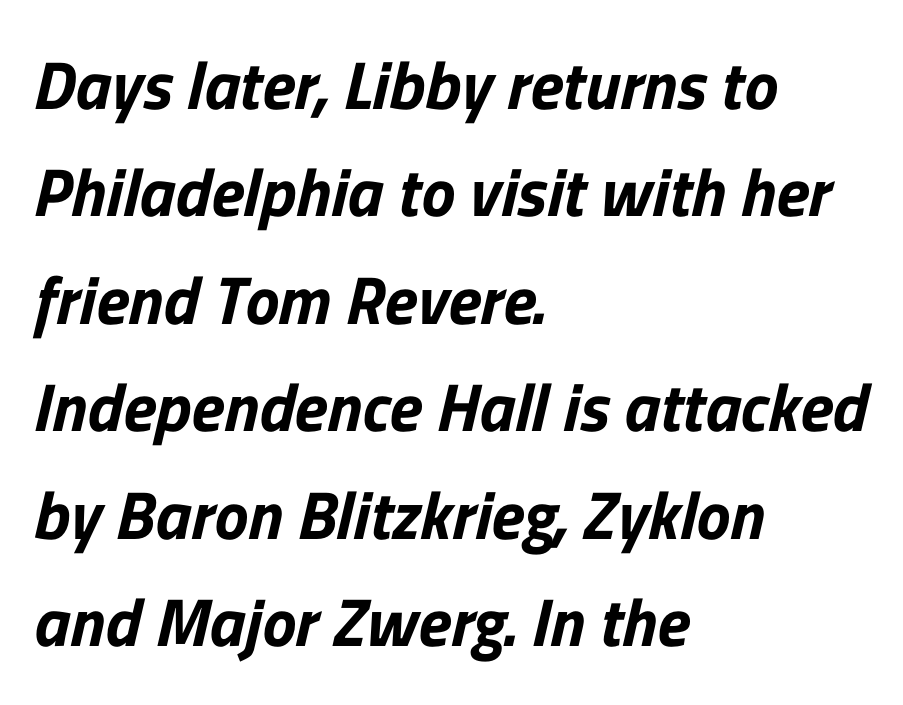
Q: Is the typeface a serif or a sans-serif typeface? A: Sans-serif.
Q: Is the text underlined? A: No.
Q: How is the paragraph aligned? A: Left-aligned.
Q: Is the spacing between letters normal or unusually wide? A: Normal.
Q: Is the spacing between lines tight, normal or loose? A: Normal.
Q: Width (condensed, normal, or wide)? A: Normal.
Q: Stroke contrast? A: Low.
Q: x-height? A: Medium.
Q: Monospaced? A: No.
